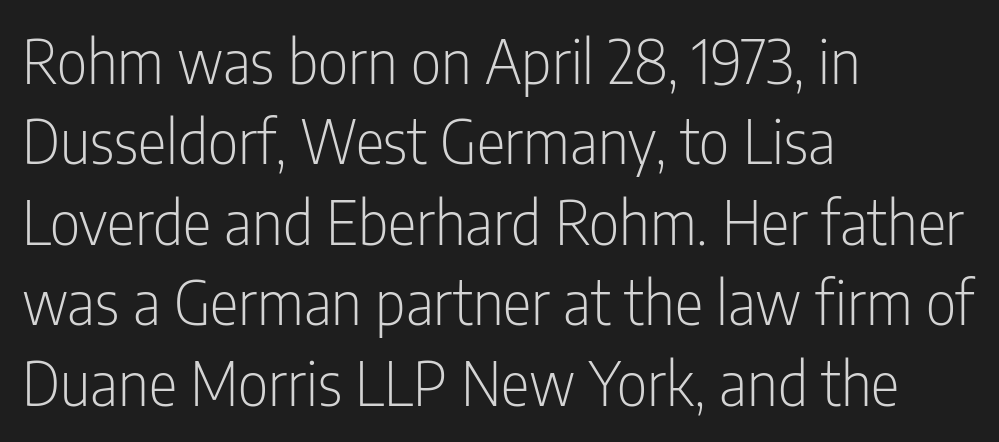
{"serif": "no", "italic": "no", "bold": "no", "weight": "light", "width": "condensed", "stroke_contrast": "low", "x_height": "medium", "monospaced": "no", "underline": "no", "align": "left", "line_spacing": "normal", "line_spacing_ratio": 1.34, "letter_spacing": "normal", "letter_spacing_em": 0.0, "glyph_px": 60}
